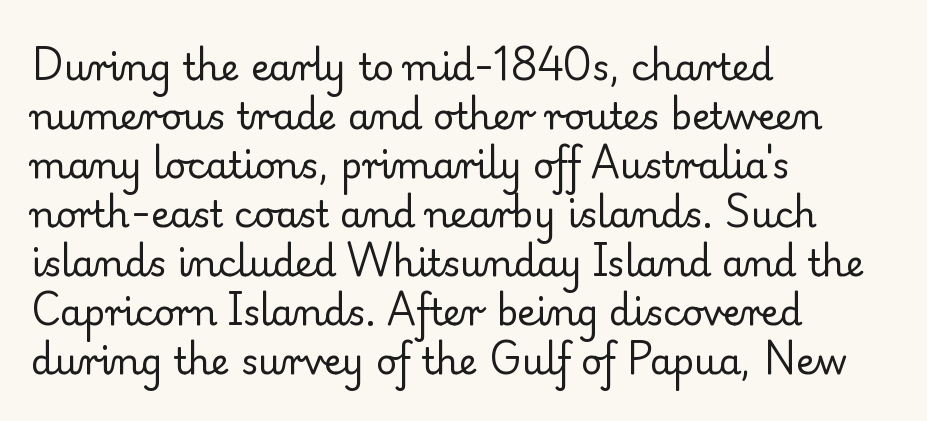
Is the block centered? No — it sits flush against the left margin. No italicization has been applied; the sample stays upright. Each letter keeps its own natural width here, so spacing adapts to shape. The characters are drawn with everyday or finer stroke widths. Each row of text sits above clean, open space.
